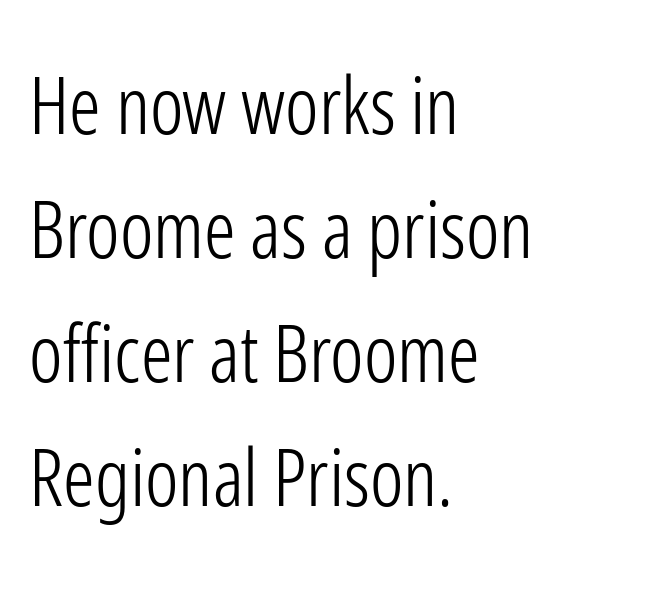
Q: Is the text bold? A: No.
Q: Is the text italic (slanted)? A: No, it is upright.
Q: Is the typeface a serif or a sans-serif typeface? A: Sans-serif.
Q: Is the text underlined? A: No.
Q: How is the paragraph aligned? A: Left-aligned.
Q: Is the spacing between letters normal or unusually wide? A: Normal.
Q: Is the spacing between lines tight, normal or loose? A: Normal.
Q: Width (condensed, normal, or wide)? A: Condensed.
Q: Stroke contrast? A: Low.
Q: x-height? A: Medium.
Q: Monospaced? A: No.
